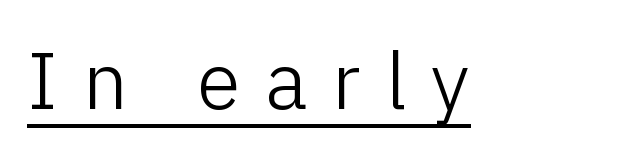
Q: Is the text bold? A: No.
Q: Is the text italic (slanted)? A: No, it is upright.
Q: Is the typeface a serif or a sans-serif typeface? A: Sans-serif.
Q: Is the text underlined? A: Yes.
Q: Is the spacing between letters normal or unusually wide? A: Unusually wide.
Q: Width (condensed, normal, or wide)? A: Normal.
Q: Stroke contrast? A: Low.
Q: x-height? A: Medium.
Q: Monospaced? A: No.
